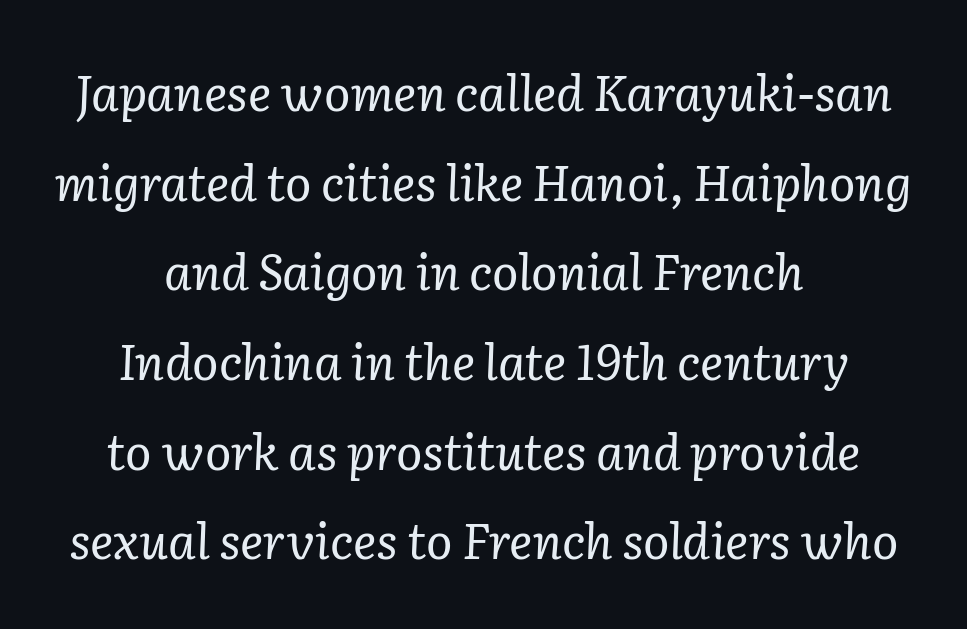
Do the characters align in a grid? No, the font is proportional. Neither beginnings nor endings align; midpoints do. This is serif lettering, the kind often seen in printed books. There is no visible air inserted between adjacent glyphs. Stroke thickness stays within the range of a standard reading face or lighter.
